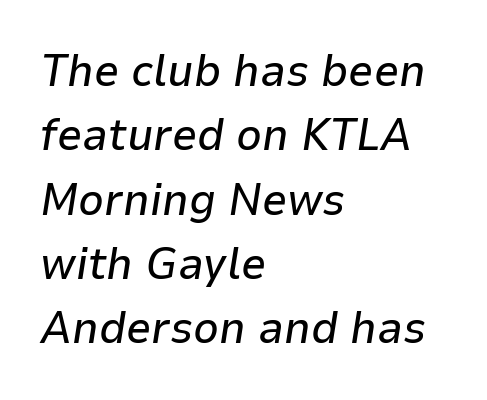
The image shows 45 px text type, italic (leaning right); set left-aligned, normal line spacing (1.43x), normal letter spacing, not underlined; low stroke contrast and a medium x-height.
